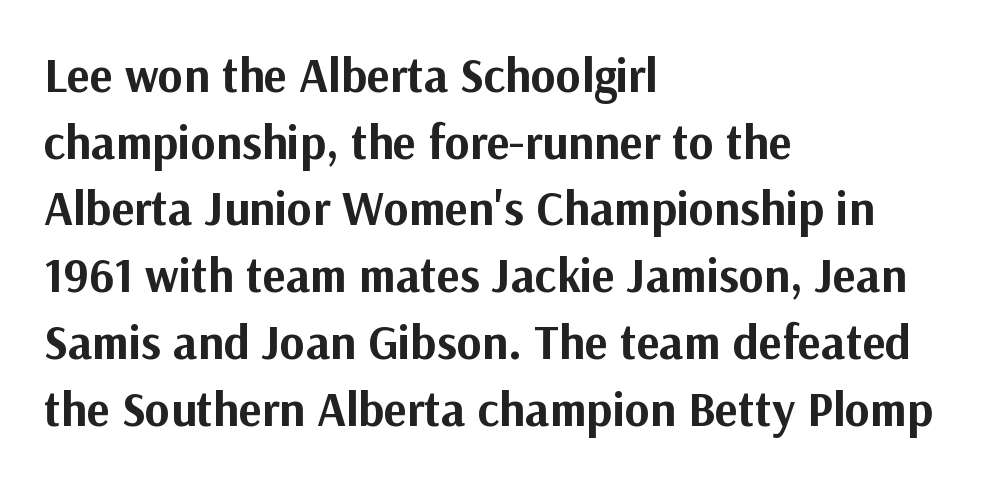
Q: Is the text bold? A: Yes.
Q: Is the text italic (slanted)? A: No, it is upright.
Q: Is the typeface a serif or a sans-serif typeface? A: Sans-serif.
Q: Is the text underlined? A: No.
Q: How is the paragraph aligned? A: Left-aligned.
Q: Is the spacing between letters normal or unusually wide? A: Normal.
Q: Is the spacing between lines tight, normal or loose? A: Normal.
Q: Width (condensed, normal, or wide)? A: Normal.
Q: Stroke contrast? A: Medium.
Q: x-height? A: Medium.
Q: Monospaced? A: No.
